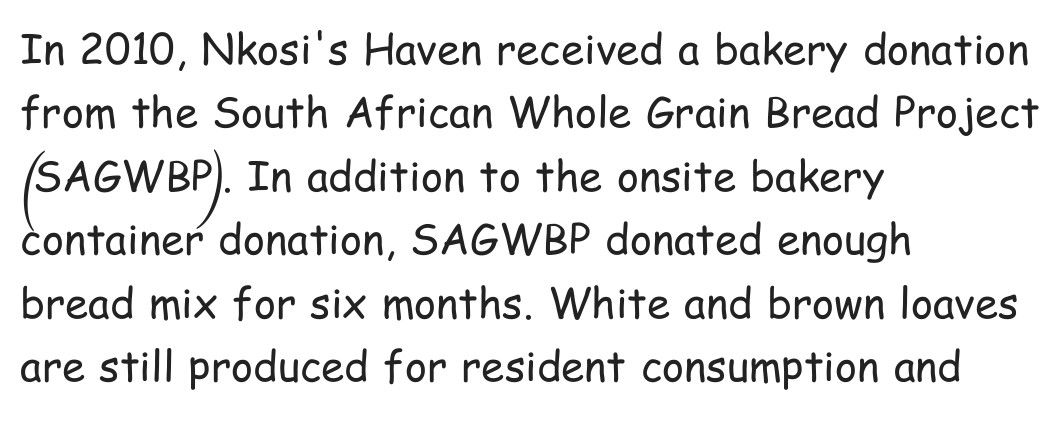
Q: Is the text bold? A: No.
Q: Is the text italic (slanted)? A: No, it is upright.
Q: Is the typeface a serif or a sans-serif typeface? A: Sans-serif.
Q: Is the text underlined? A: No.
Q: How is the paragraph aligned? A: Left-aligned.
Q: Is the spacing between letters normal or unusually wide? A: Normal.
Q: Is the spacing between lines tight, normal or loose? A: Normal.
Q: Width (condensed, normal, or wide)? A: Condensed.
Q: Stroke contrast? A: Low.
Q: x-height? A: Medium.
Q: Monospaced? A: No.
